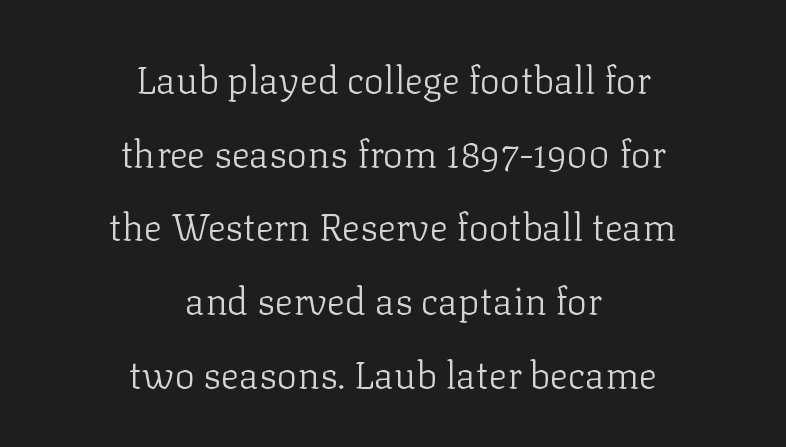
Q: Is the text bold? A: No.
Q: Is the text italic (slanted)? A: No, it is upright.
Q: Is the typeface a serif or a sans-serif typeface? A: Serif.
Q: Is the text underlined? A: No.
Q: How is the paragraph aligned? A: Centered.
Q: Is the spacing between letters normal or unusually wide? A: Normal.
Q: Is the spacing between lines tight, normal or loose? A: Loose.
Q: Width (condensed, normal, or wide)? A: Normal.
Q: Stroke contrast? A: Low.
Q: x-height? A: Medium.
Q: Monospaced? A: No.
